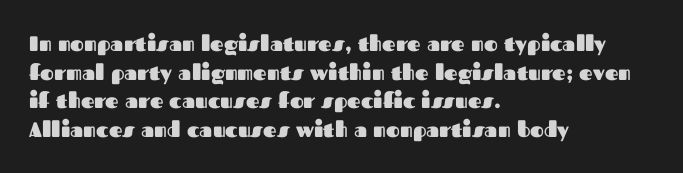
Notice how descenders clear the ascenders below comfortably — that's standard leading. Clear beneath every line of the passage. These lines are set flush left with a ragged right edge. The type sits square on the baseline with zero lean. Each word holds together tightly as a unit, with standard inter-letter gaps.
